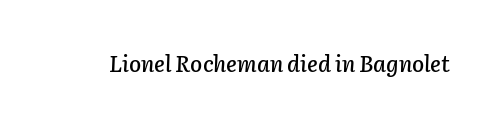
{"italic": "yes", "lean": "right", "slant_degrees": 2, "underline": "no", "letter_spacing": "normal", "letter_spacing_em": 0.0, "glyph_px": 22}
